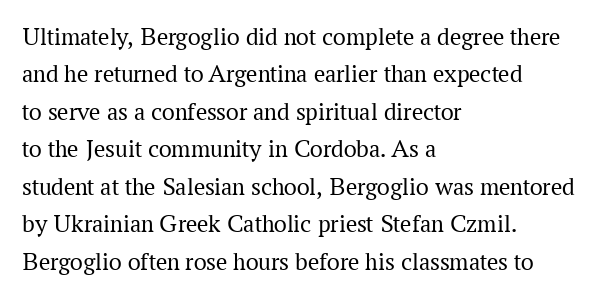
Q: Is the text bold? A: No.
Q: Is the text italic (slanted)? A: No, it is upright.
Q: Is the text underlined? A: No.
Q: How is the paragraph aligned? A: Left-aligned.
Q: Is the spacing between letters normal or unusually wide? A: Normal.
Q: Is the spacing between lines tight, normal or loose? A: Normal.
